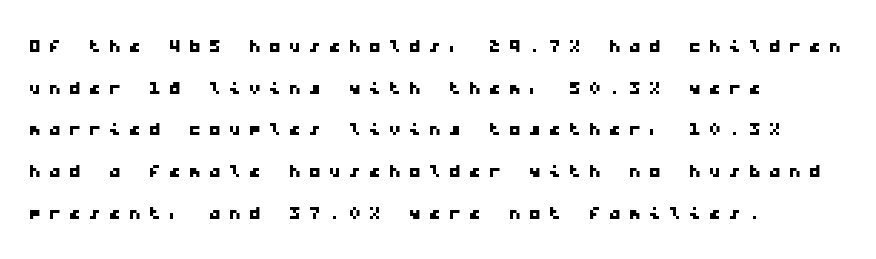
The image shows 25 px text type; set left-aligned, normal line spacing (1.67x), unusually wide letter spacing (+0.3 em), not underlined.
